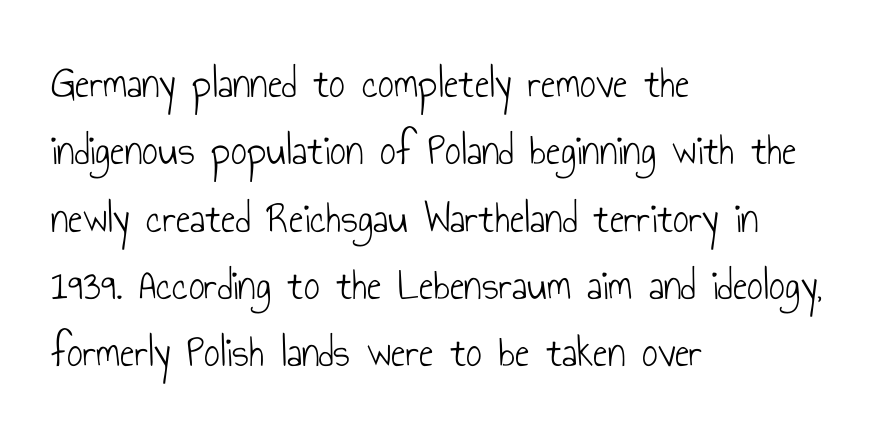
The text block is weighted toward the left margin, trailing off unevenly rightward. Is the letter spacing exaggerated? No — it looks like the ordinary default. Unmarked baselines from the first word to the last. Here the designer chose a conventional face with non-uniform glyph widths. The characters display no serif detailing; their extremities are plain. Posture: straight, roman, zero tilt.
